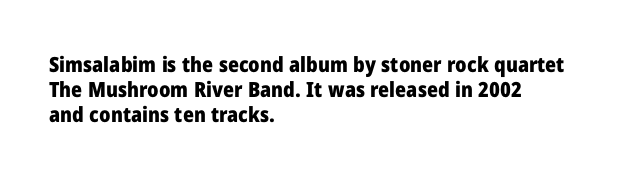
Q: Is the text bold? A: Yes.
Q: Is the text italic (slanted)? A: No, it is upright.
Q: Is the text underlined? A: No.
Q: How is the paragraph aligned? A: Left-aligned.
Q: Is the spacing between letters normal or unusually wide? A: Normal.
